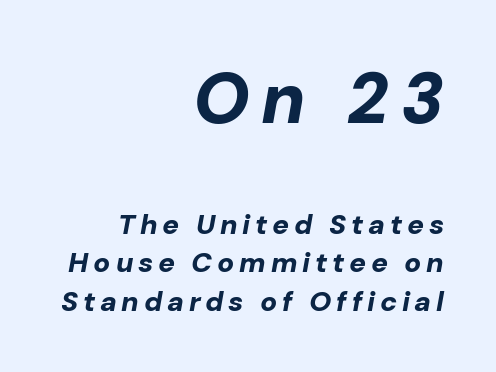
{"italic": "yes", "lean": "right", "slant_degrees": 10, "bold": "yes", "weight": "bold", "width": "normal", "stroke_contrast": "low", "x_height": "medium", "monospaced": "no", "underline": "no", "align": "right", "line_spacing": "normal", "line_spacing_ratio": 1.37, "larger_block": "first", "size_ratio": 2.54, "glyph_px": 71}
